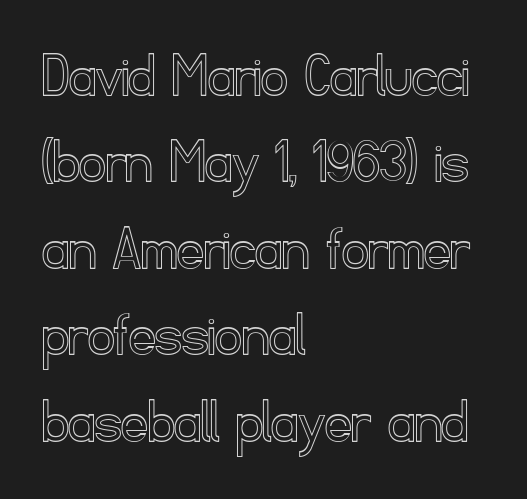
The image shows 65 px text type, upright; set left-aligned, normal line spacing (1.33x), normal letter spacing, not underlined; a small x-height.
